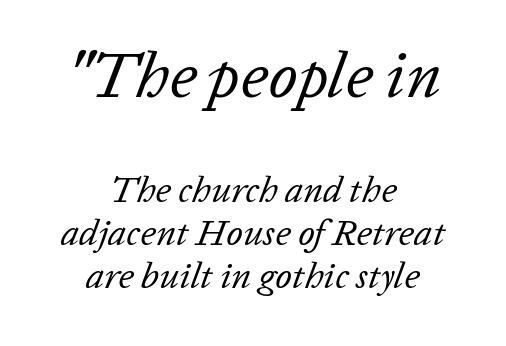
The image shows 65 px regular-weight type, italic (leaning right); set centered, line spacing 1.16x, normal letter spacing, not underlined; the first (top) block is 1.76x larger; low stroke contrast and a medium x-height.
